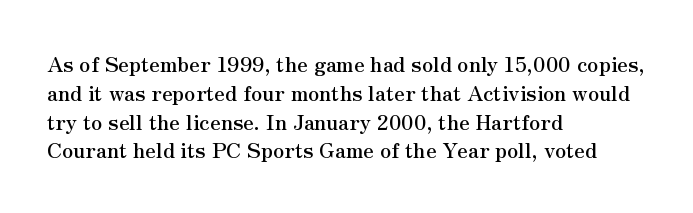
The image shows 21 px text type, upright; set left-aligned, normal line spacing (1.37x), normal letter spacing, not underlined.
